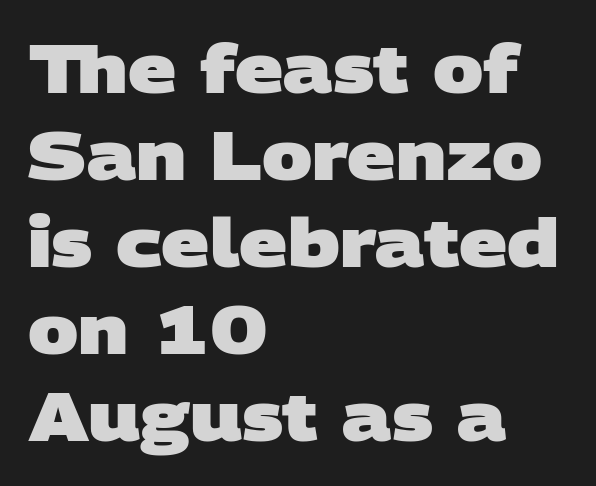
The image shows 67 px heavy, wide sans-serif type; set left-aligned, normal line spacing (1.3x), normal letter spacing, not underlined; low stroke contrast and a large x-height.
